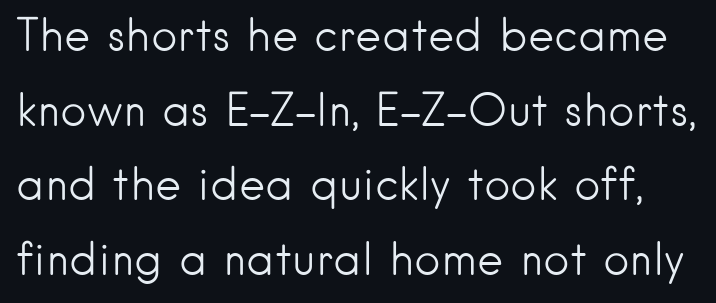
{"serif": "no", "italic": "no", "bold": "no", "weight": "light", "width": "normal", "stroke_contrast": "low", "x_height": "small", "monospaced": "no", "underline": "no", "line_spacing": "normal", "line_spacing_ratio": 1.66, "letter_spacing": "normal", "letter_spacing_em": 0.0, "glyph_px": 45}
